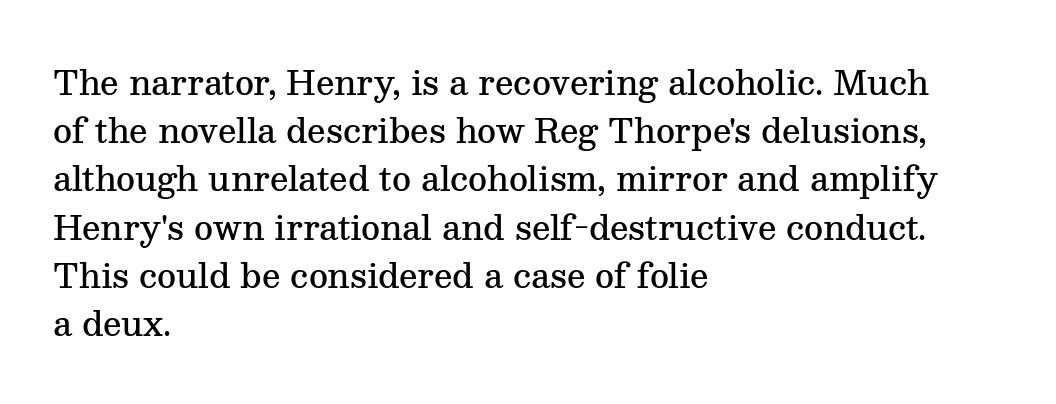
Q: Is the text bold? A: Semi-bold.
Q: Is the text italic (slanted)? A: No, it is upright.
Q: Is the typeface a serif or a sans-serif typeface? A: Serif.
Q: Is the text underlined? A: No.
Q: How is the paragraph aligned? A: Left-aligned.
Q: Is the spacing between letters normal or unusually wide? A: Normal.
Q: Is the spacing between lines tight, normal or loose? A: Normal.
Q: Width (condensed, normal, or wide)? A: Normal.
Q: Stroke contrast? A: Medium.
Q: x-height? A: Medium.
Q: Monospaced? A: No.
